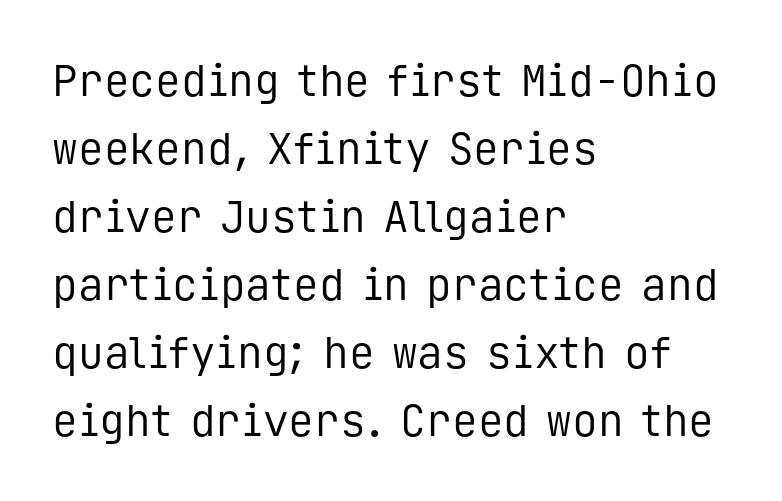
The image shows 43 px regular-weight sans-serif type, upright, monospaced; set left-aligned, normal line spacing (1.58x), normal letter spacing, not underlined; low stroke contrast and a medium x-height.
